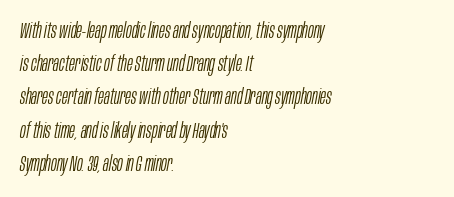
{"italic": "yes", "lean": "right", "slant_degrees": 10, "bold": "no", "underline": "no", "align": "left", "line_spacing": "normal", "line_spacing_ratio": 1.51, "letter_spacing": "normal", "letter_spacing_em": 0.0, "glyph_px": 22}
